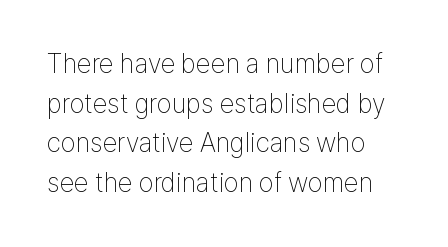
Check the space under the baseline: it is left empty. Tracking value appears to be zero — textbook default spacing. Vertical spacing — default. Weight: not bold — regular or lighter.
